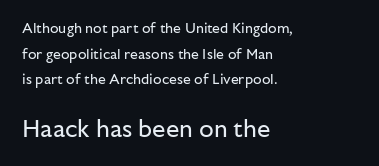
The image shows 24 px text type, upright; set left-aligned, line spacing 1.83x, normal letter spacing, not underlined; the second (bottom) block is 1.71x larger.
